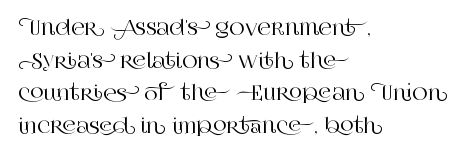
The line-height multiplier appears to be the usual default. Posture: straight, roman, zero tilt. This sample uses plain, unmodified letter spacing. No word sits above an underline.
